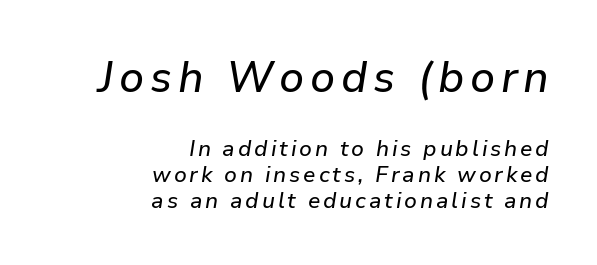
Note: larger setting up top, smaller setting below. Check under the words: just untouched page. Is the block centered? No — it sits flush against the right margin. The letters advance in unequal steps, a hallmark of proportional type. The glyphs look as if they've been sheared to an angle.
